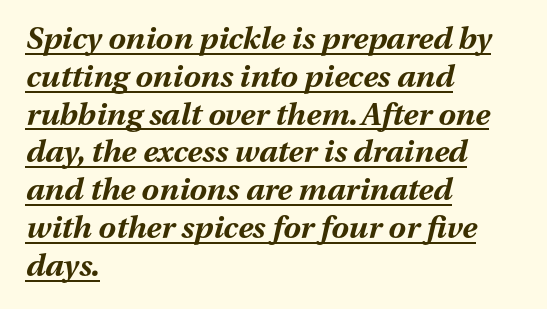
The image shows 31 px bold type, italic (leaning right); set left-aligned, line spacing 1.22x, normal letter spacing, underlined; medium stroke contrast and a medium x-height.
